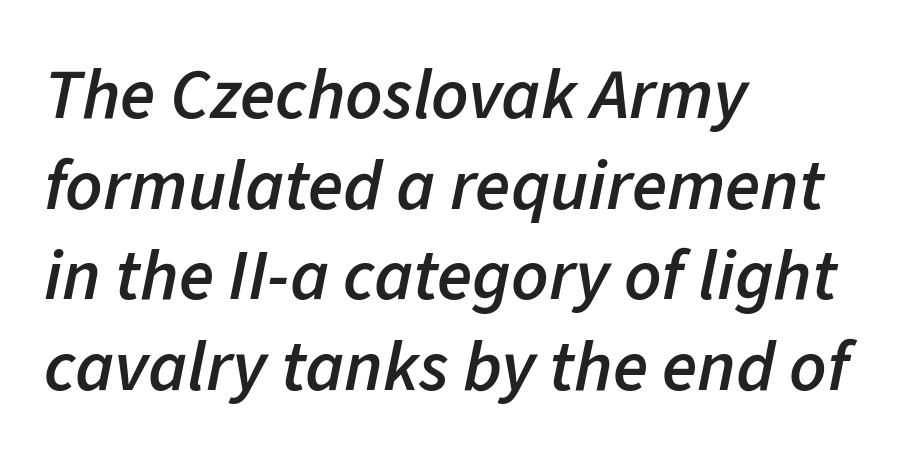
{"italic": "yes", "lean": "right", "slant_degrees": 11, "bold": "semi", "weight": "semibold", "width": "normal", "stroke_contrast": "low", "x_height": "medium", "monospaced": "no", "underline": "no", "align": "left", "line_spacing": "normal", "line_spacing_ratio": 1.26, "letter_spacing": "normal", "letter_spacing_em": 0.0, "glyph_px": 72}
